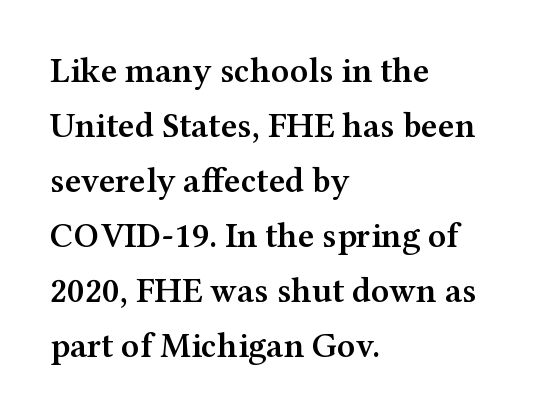
{"serif": "yes", "italic": "no", "bold": "semi", "weight": "semibold", "width": "wide", "stroke_contrast": "medium", "x_height": "medium", "monospaced": "no", "underline": "no", "align": "left", "line_spacing": "normal", "line_spacing_ratio": 1.57, "letter_spacing": "normal", "letter_spacing_em": 0.0, "glyph_px": 35}
